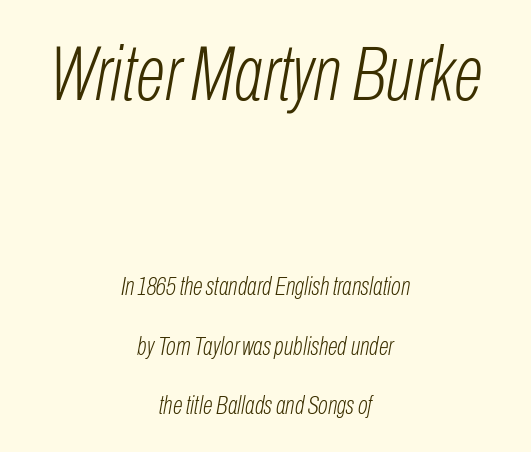
The image shows 78 px light, condensed type, italic (leaning right); set centered, loose line spacing (2.29x), normal letter spacing, not underlined; the first (top) block is 3.0x larger; low stroke contrast and a medium x-height.
